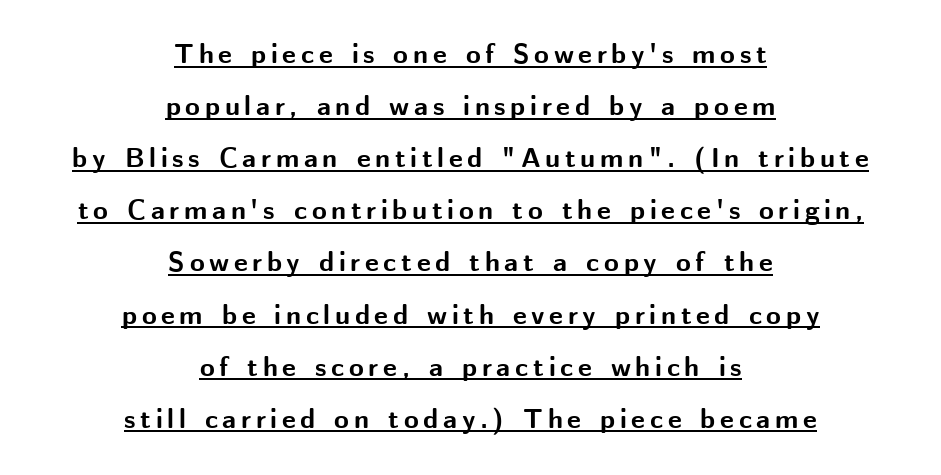
Q: Is the text bold? A: Yes.
Q: Is the text italic (slanted)? A: No, it is upright.
Q: Is the text underlined? A: Yes.
Q: How is the paragraph aligned? A: Centered.
Q: Is the spacing between lines tight, normal or loose? A: Loose.
